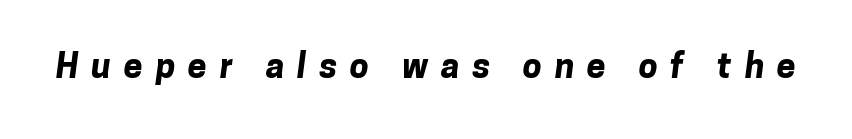
The image shows 34 px bold sans-serif type; set unusually wide letter spacing (+0.38 em), not underlined; low stroke contrast and a medium x-height.
